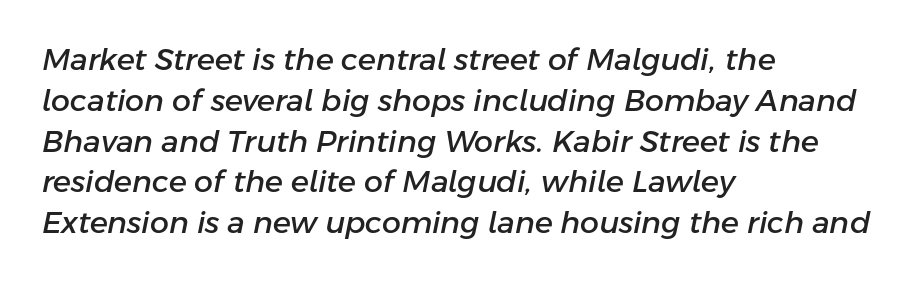
Q: Is the text italic (slanted)? A: Yes, it leans right by about 11 degrees.
Q: Is the text underlined? A: No.
Q: How is the paragraph aligned? A: Left-aligned.
Q: Is the spacing between letters normal or unusually wide? A: Normal.
Q: Is the spacing between lines tight, normal or loose? A: Normal.
Q: Width (condensed, normal, or wide)? A: Normal.
Q: Stroke contrast? A: Low.
Q: x-height? A: Medium.
Q: Monospaced? A: No.
